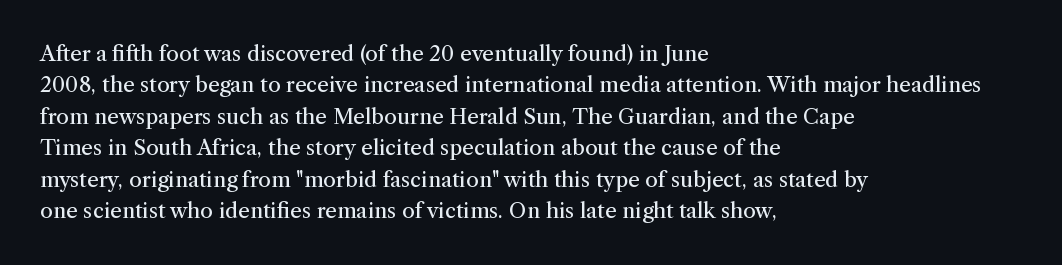
Q: Is the text bold? A: No.
Q: Is the text italic (slanted)? A: No, it is upright.
Q: Is the text underlined? A: No.
Q: How is the paragraph aligned? A: Left-aligned.
Q: Is the spacing between letters normal or unusually wide? A: Normal.
Q: Is the spacing between lines tight, normal or loose? A: Normal.
